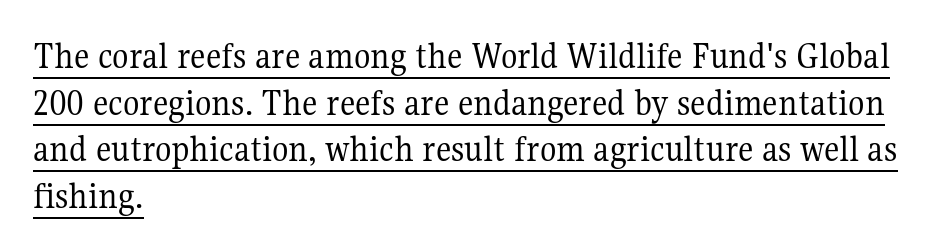
These lines keep a tight, regular rhythm from letter to letter. Examine the stroke ends and you'll spot serifs. In terms of posture, this sample is upright. Teacher's note: observe the even left margin — that is flush-left alignment. The letters advance in unequal steps, a hallmark of proportional type. The passage shown is underscored from start to finish.
